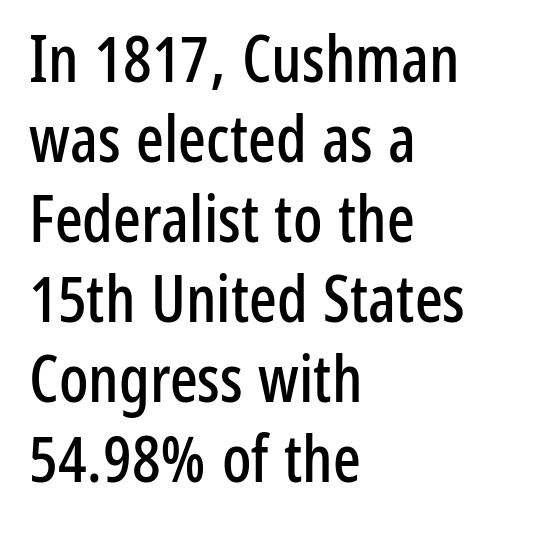
Characters follow at the spacing the type designer built in. Glance below the letters and you will spot only blank space. Style check: upright. Grotesque or geometric, the face here clearly has no serifs. Notice how the passage keeps a crisp vertical edge on the left only.
